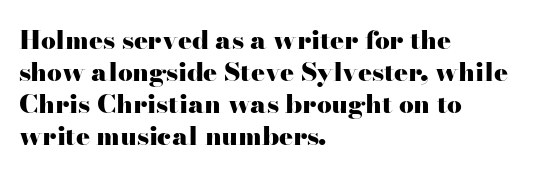
Alignment: flush left. A clean baseline with only descenders dipping below it. Vertical strokes here are truly vertical. Every letter is thick-stroked: bold, no question. A typesetter would call this zero additional tracking.
